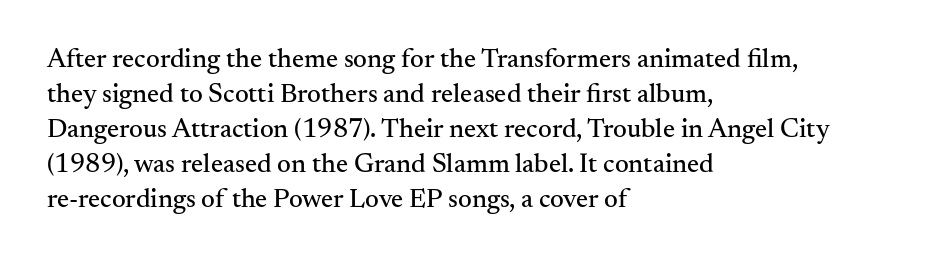
In CSS terms this would be text-align: left. Does the lettering tilt? It doesn't — this is upright. The strip under each line holds only bare page. Each word holds together tightly as a unit, with standard inter-letter gaps. These lines sit exactly where default settings would place them.
